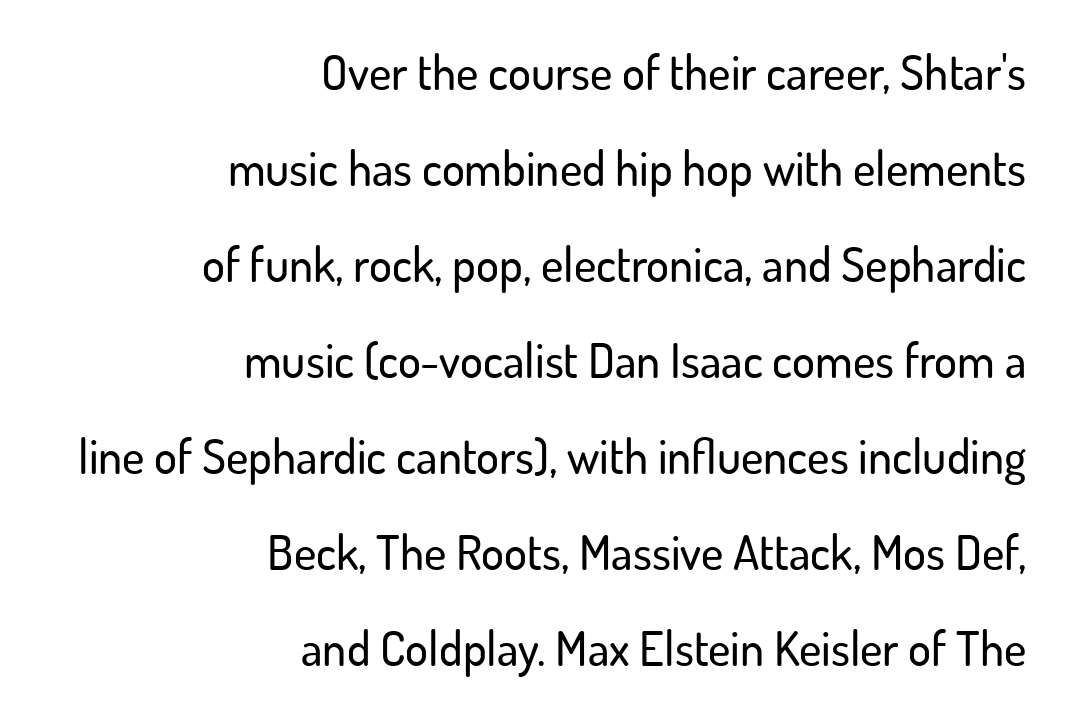
Q: Is the text italic (slanted)? A: No, it is upright.
Q: Is the typeface a serif or a sans-serif typeface? A: Sans-serif.
Q: Is the text underlined? A: No.
Q: How is the paragraph aligned? A: Right-aligned.
Q: Is the spacing between letters normal or unusually wide? A: Normal.
Q: Is the spacing between lines tight, normal or loose? A: Loose.
Q: Width (condensed, normal, or wide)? A: Normal.
Q: Stroke contrast? A: Low.
Q: x-height? A: Small.
Q: Monospaced? A: No.
